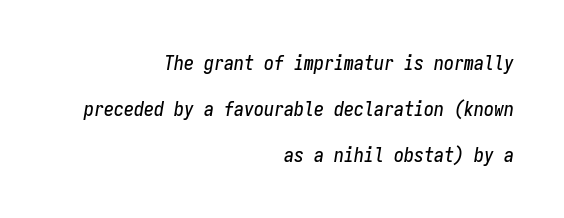
The image shows 20 px text type, italic (leaning right); set right-aligned, loose line spacing (2.3x), normal letter spacing, not underlined.
